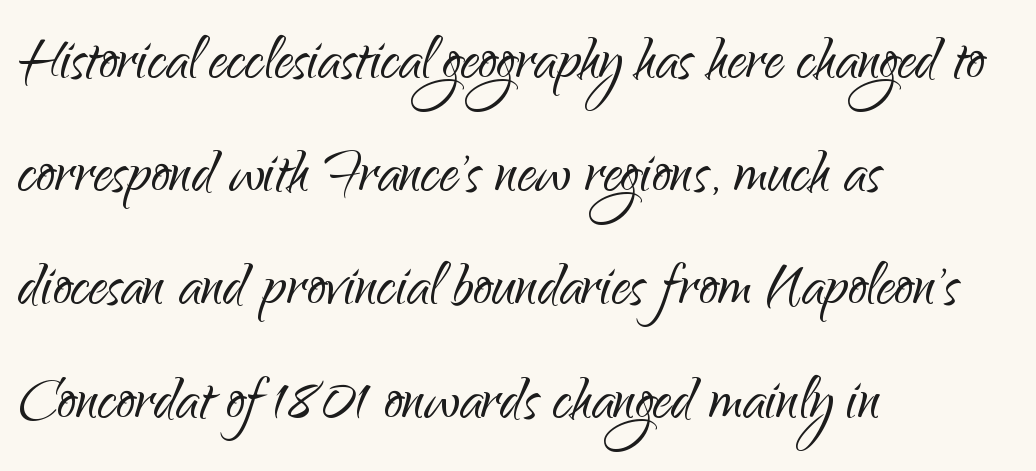
The image shows 76 px light sans-serif type; set left-aligned, normal line spacing (1.49x), normal letter spacing, not underlined; low stroke contrast and a small x-height.
